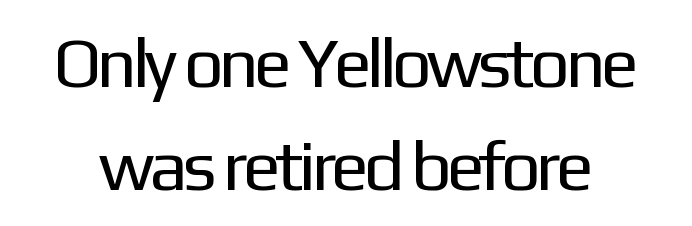
Q: Is the text bold? A: No.
Q: Is the text italic (slanted)? A: No, it is upright.
Q: Is the typeface a serif or a sans-serif typeface? A: Sans-serif.
Q: Is the text underlined? A: No.
Q: Is the spacing between letters normal or unusually wide? A: Normal.
Q: Is the spacing between lines tight, normal or loose? A: Normal.
Q: Width (condensed, normal, or wide)? A: Normal.
Q: Stroke contrast? A: Low.
Q: x-height? A: Medium.
Q: Monospaced? A: No.
